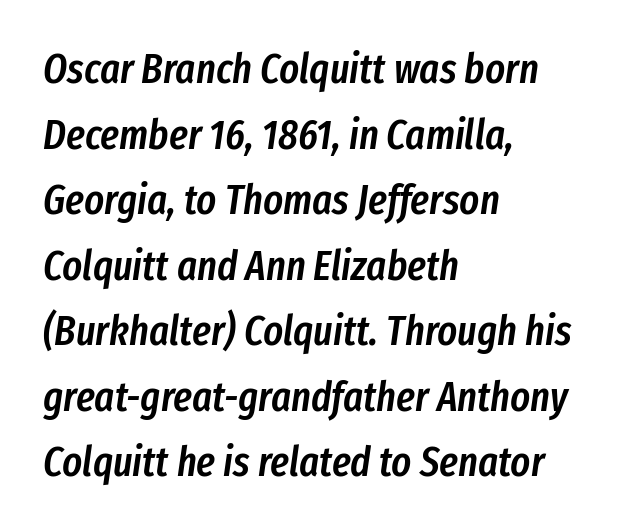
The image shows 42 px semibold, condensed type, italic (leaning right); set left-aligned, normal line spacing (1.56x), normal letter spacing, not underlined; low stroke contrast and a medium x-height.
